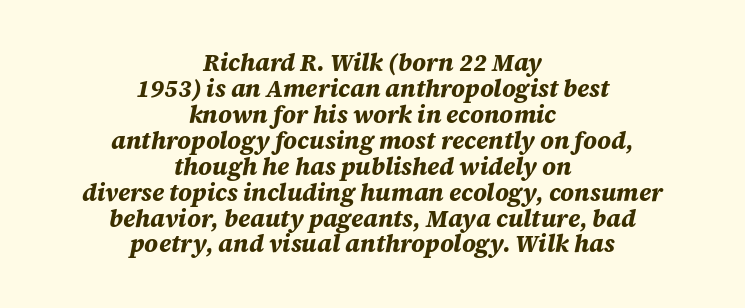
{"italic": "yes", "lean": "right", "slant_degrees": 12, "bold": "yes", "underline": "no", "align": "center", "line_spacing": "tight", "line_spacing_ratio": 1.08, "letter_spacing": "normal", "letter_spacing_em": 0.0, "glyph_px": 24}
